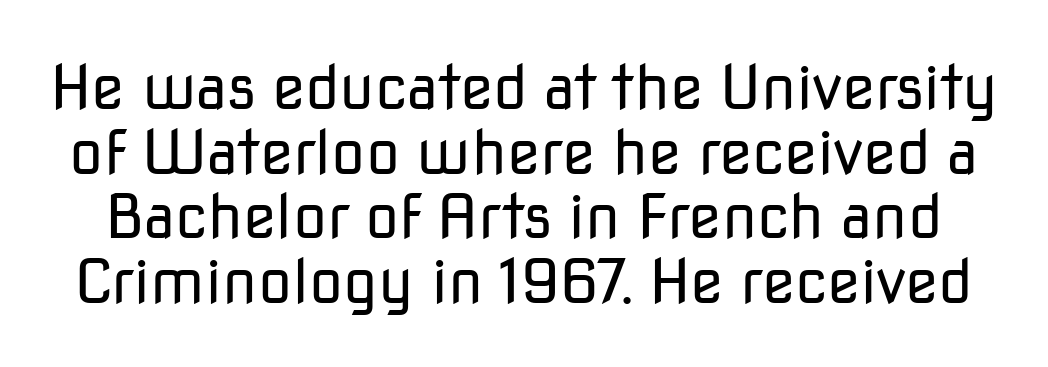
Decoration check: the copy has no underline. Stems here are at most as thick as an everyday book face. This is sans-serif lettering, the kind often seen on screens and signage. Caption: standard tracking, unaltered.
